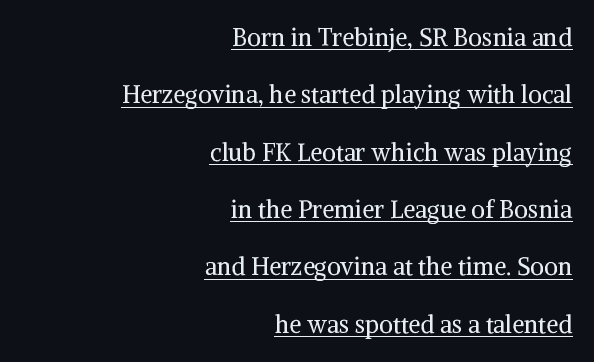
Summary of weight: not heavy and not bold. Is there an underline? Yes — a line sits under the letters. Italic? Not at all — the glyphs are vertical. The horizontal fit of the characters is conventional and even. Students, observe: this is what heavily led, spacious text looks like.
